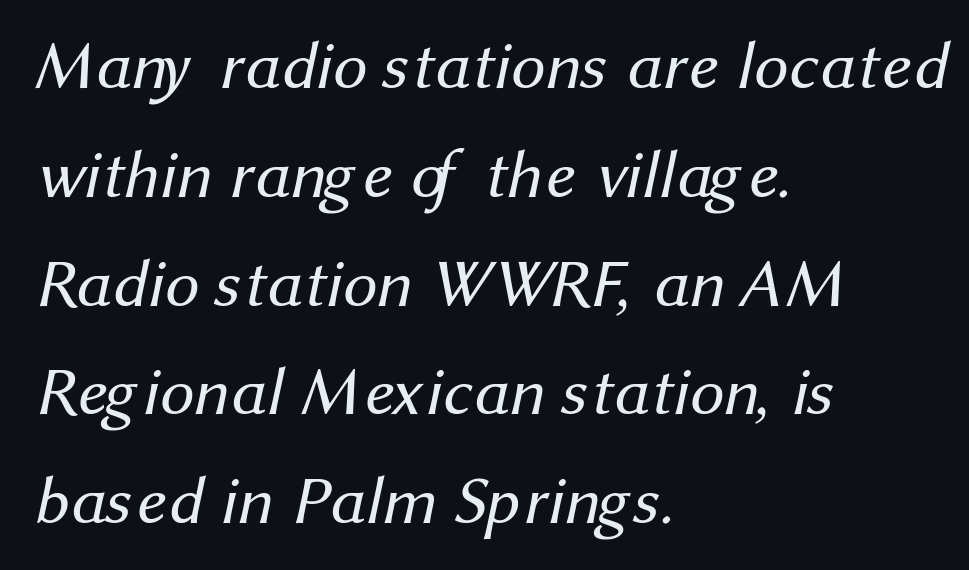
The image shows 68 px regular-weight sans-serif type; set left-aligned, normal line spacing (1.6x), normal letter spacing, not underlined; medium stroke contrast and a medium x-height.
